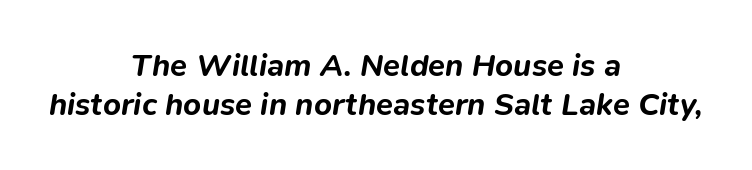
Summary of vertical rhythm: regular, with standard interline spacing. The typography opts for an oblique posture over an upright one. Compared with a flush-left layout, this one balances lines on the center instead. Plenty of ink on the page — the face is bold. The rendering uses natural spacing where letterforms have individual widths.
